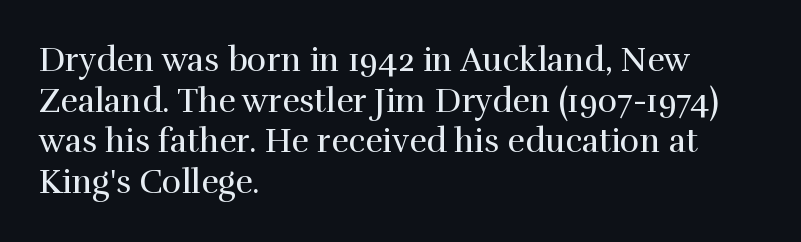
{"serif": "yes", "italic": "no", "bold": "no", "weight": "regular", "width": "normal", "x_height": "medium", "monospaced": "no", "underline": "no", "align": "left", "line_spacing_ratio": 1.23, "letter_spacing": "normal", "letter_spacing_em": 0.0, "glyph_px": 33}
